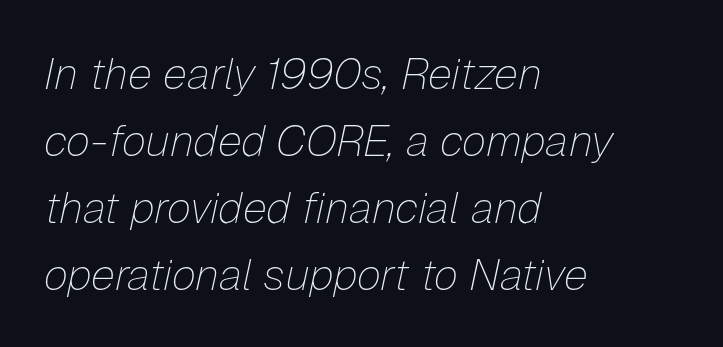
The image shows 44 px thin type, italic (leaning right); set left-aligned, normal line spacing (1.52x), normal letter spacing, not underlined; low stroke contrast and a medium x-height.
